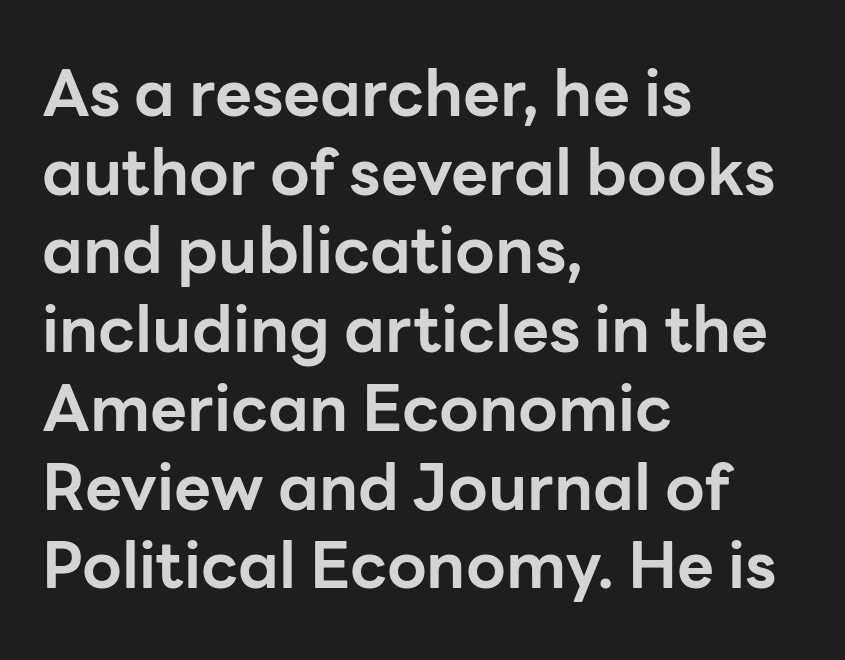
Q: Is the text bold? A: Yes.
Q: Is the text italic (slanted)? A: No, it is upright.
Q: Is the typeface a serif or a sans-serif typeface? A: Sans-serif.
Q: Is the text underlined? A: No.
Q: How is the paragraph aligned? A: Left-aligned.
Q: Is the spacing between letters normal or unusually wide? A: Normal.
Q: Width (condensed, normal, or wide)? A: Normal.
Q: Stroke contrast? A: Low.
Q: x-height? A: Medium.
Q: Monospaced? A: No.
